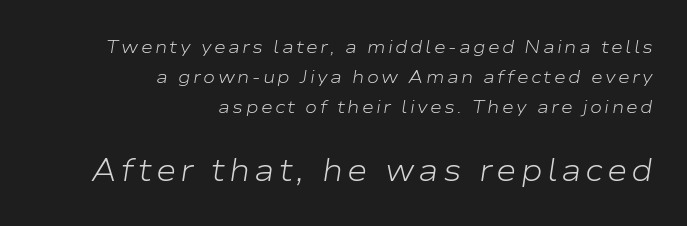
The image shows 31 px light, wide type, italic (leaning right); set right-aligned, normal line spacing (1.67x), not underlined; the second (bottom) block is 1.72x larger; low stroke contrast and a medium x-height.
